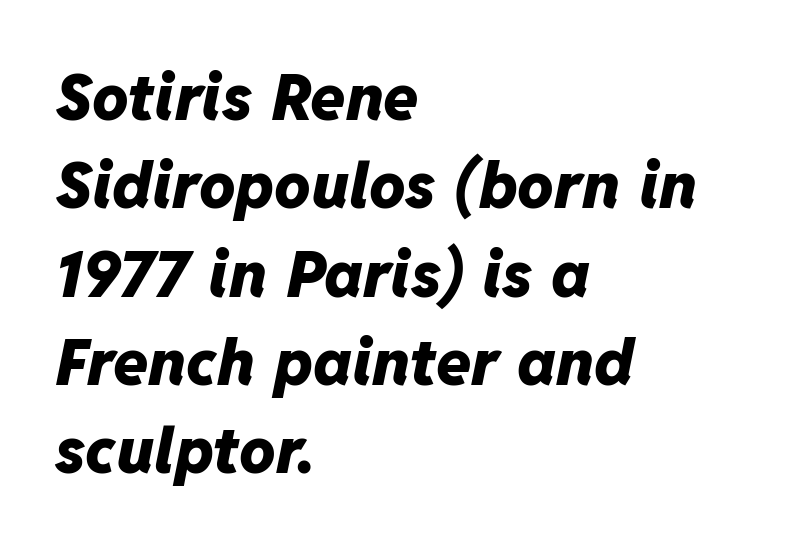
The image shows 64 px heavy type, italic (leaning right); set left-aligned, normal line spacing (1.38x), normal letter spacing, not underlined; low stroke contrast and a medium x-height.
